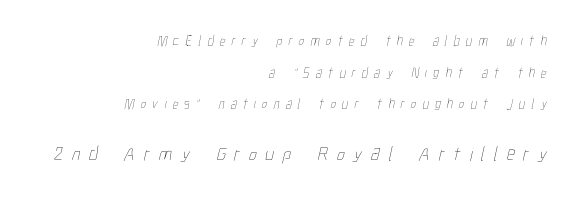
Q: Is the text bold? A: No.
Q: Is the text underlined? A: No.
Q: How is the paragraph aligned? A: Right-aligned.
Q: Is the spacing between letters normal or unusually wide? A: Unusually wide.
Q: Is the spacing between lines tight, normal or loose? A: Loose.
Q: Which block of text is set in a larger size, the first (top) or the second (bottom)? A: The second (bottom) one.
